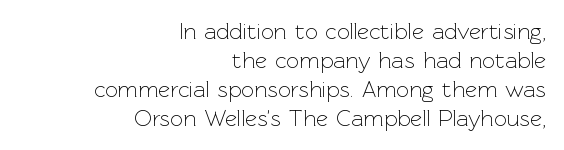
Q: Is the text bold? A: No.
Q: Is the text italic (slanted)? A: No, it is upright.
Q: Is the text underlined? A: No.
Q: How is the paragraph aligned? A: Right-aligned.
Q: Is the spacing between letters normal or unusually wide? A: Normal.
Q: Is the spacing between lines tight, normal or loose? A: Normal.
